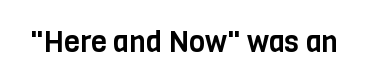
The specimen omits any rule beneath the text block's lines. Here the designer chose a conventional face with non-uniform glyph widths. How are the letters spaced? Ordinarily, with no added tracking. The typography opts for an upright posture over an oblique one. Classification — sans serif.
